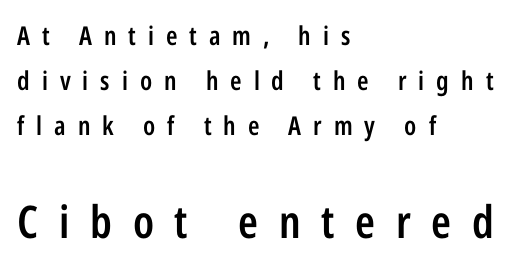
Each glyph is drawn with semibold strokes, heavier than normal yet not fully bold. These lines are rendered in a variable-pitch font. Reading down the block, your eye returns to a fixed left position each line. This layout puts the modest block above and the oversized block below.
